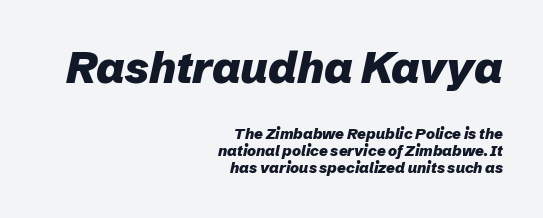
{"italic": "yes", "lean": "right", "slant_degrees": 12, "bold": "yes", "weight": "heavy", "width": "normal", "stroke_contrast": "low", "x_height": "medium", "monospaced": "no", "underline": "no", "align": "right", "line_spacing": "tight", "line_spacing_ratio": 1.12, "letter_spacing": "normal", "letter_spacing_em": 0.0, "larger_block": "first", "size_ratio": 2.93, "glyph_px": 44}
